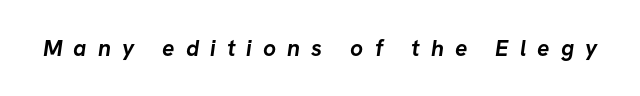
{"bold": "yes", "underline": "no", "letter_spacing": "wide", "letter_spacing_em": 0.48, "glyph_px": 23}
